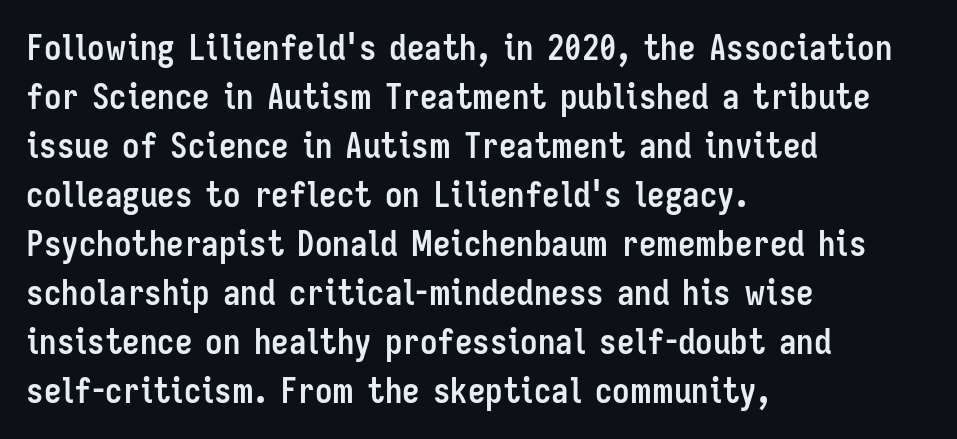
{"serif": "no", "italic": "no", "bold": "yes", "weight": "semibold", "width": "condensed", "stroke_contrast": "low", "x_height": "medium", "monospaced": "no", "underline": "no", "align": "left", "line_spacing": "normal", "line_spacing_ratio": 1.4, "letter_spacing": "normal", "letter_spacing_em": 0.0, "glyph_px": 35}
